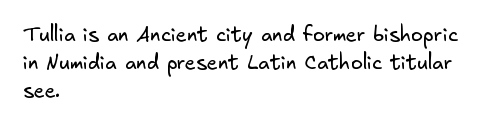
Descender tails drop into unmarked territory. The font sits on the lighter half of the weight spectrum, regular included. Short note: letters normally spaced. Is there much room between lines? A standard amount, neither cramped nor airy.
